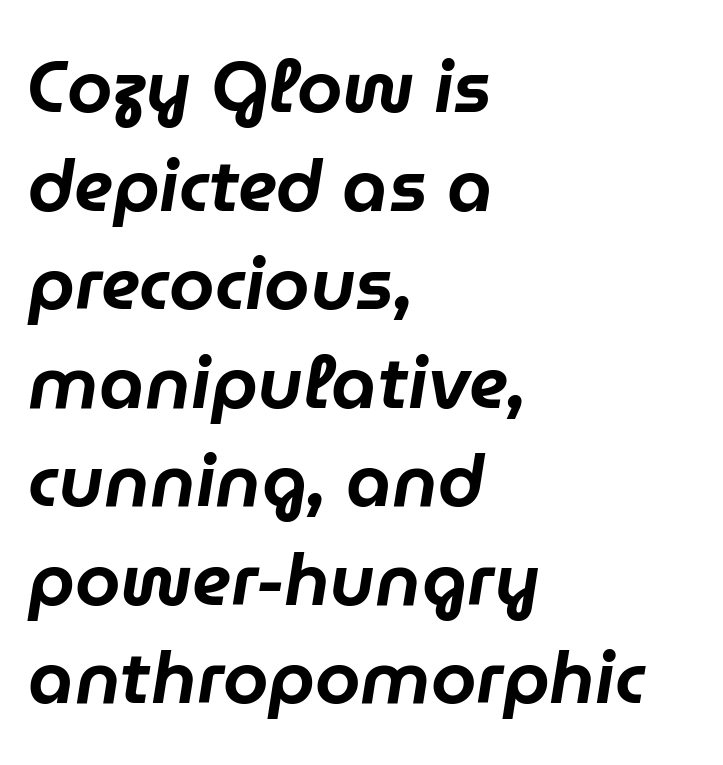
The image shows 73 px text type, italic (leaning right); set left-aligned, normal line spacing (1.35x), normal letter spacing, not underlined; low stroke contrast and a medium x-height.
